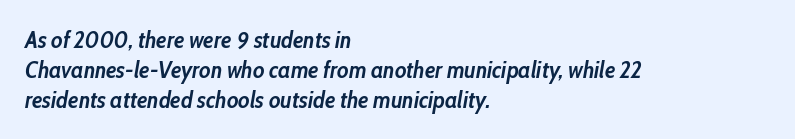
Q: Is the text bold? A: Yes.
Q: Is the text italic (slanted)? A: Yes, it leans right by about 10 degrees.
Q: Is the text underlined? A: No.
Q: How is the paragraph aligned? A: Left-aligned.
Q: Is the spacing between letters normal or unusually wide? A: Normal.
Q: Is the spacing between lines tight, normal or loose? A: Normal.
